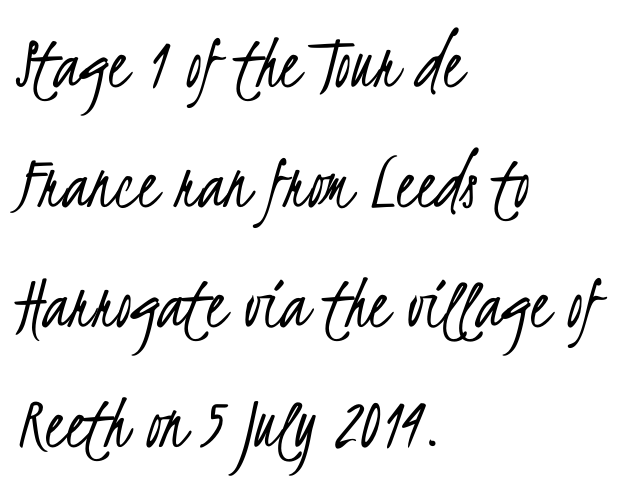
{"serif": "no", "bold": "no", "weight": "light", "width": "condensed", "stroke_contrast": "low", "x_height": "small", "monospaced": "no", "underline": "no", "align": "left", "line_spacing": "normal", "line_spacing_ratio": 1.54, "letter_spacing": "normal", "letter_spacing_em": 0.0, "glyph_px": 78}
